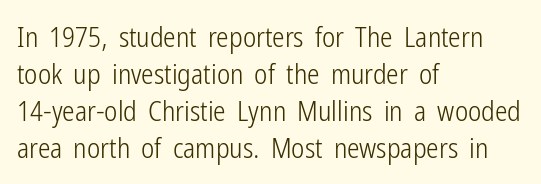
{"serif": "no", "italic": "no", "bold": "no", "weight": "light", "width": "condensed", "stroke_contrast": "low", "x_height": "medium", "monospaced": "no", "underline": "no", "align": "left", "line_spacing": "normal", "line_spacing_ratio": 1.32, "letter_spacing": "normal", "letter_spacing_em": 0.0, "glyph_px": 28}
